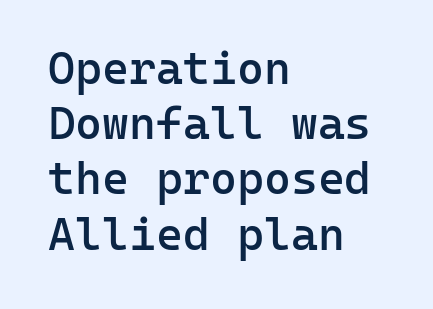
{"serif": "no", "italic": "no", "bold": "semi", "weight": "semibold", "width": "normal", "stroke_contrast": "low", "x_height": "medium", "monospaced": "yes", "underline": "no", "align": "left", "line_spacing_ratio": 1.2, "letter_spacing": "normal", "letter_spacing_em": 0.0, "glyph_px": 46}
